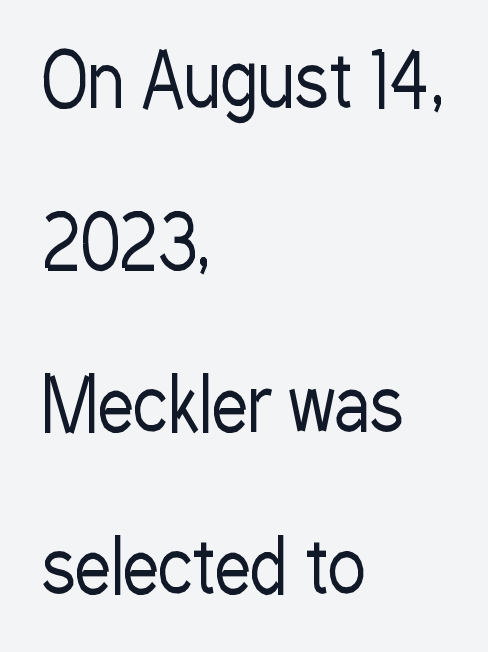
Q: Is the text bold? A: No.
Q: Is the text italic (slanted)? A: No, it is upright.
Q: Is the typeface a serif or a sans-serif typeface? A: Sans-serif.
Q: Is the text underlined? A: No.
Q: How is the paragraph aligned? A: Left-aligned.
Q: Is the spacing between letters normal or unusually wide? A: Normal.
Q: Is the spacing between lines tight, normal or loose? A: Loose.
Q: Width (condensed, normal, or wide)? A: Condensed.
Q: Stroke contrast? A: Low.
Q: x-height? A: Medium.
Q: Monospaced? A: No.
